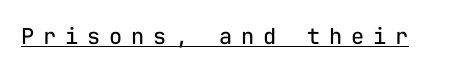
The passage shown is underscored from start to finish. Quick note: not italic, upright. On a weight scale, this lands at 450 or below. Short note: letters widely spaced.
